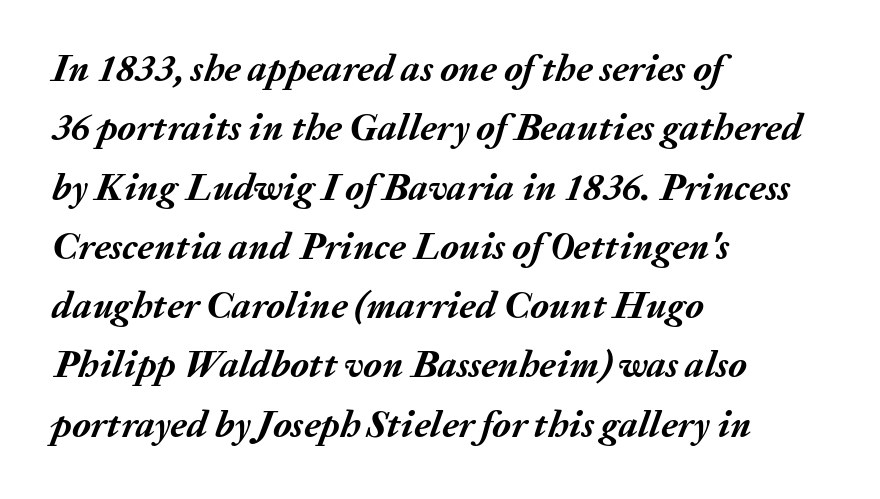
All the whitespace from short lines collects on the right. A typesetter would call this proportional, since set widths differ per character. Set as a true bold cut, around the 700 mark. It's the slanting kind of type.
